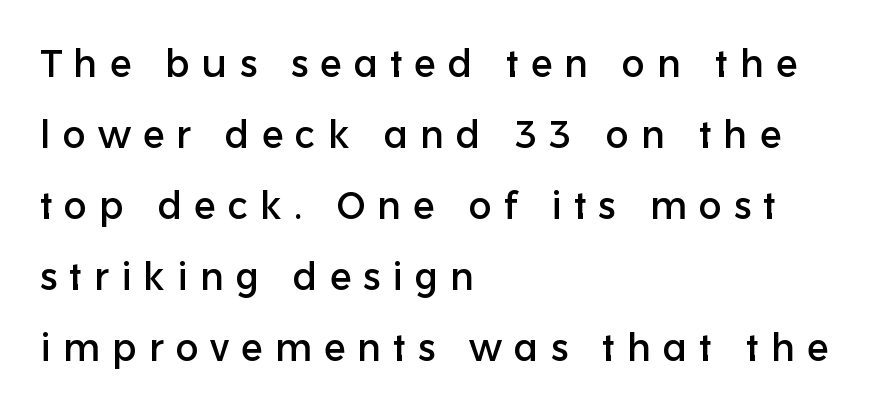
Q: Is the text italic (slanted)? A: No, it is upright.
Q: Is the typeface a serif or a sans-serif typeface? A: Sans-serif.
Q: Is the text underlined? A: No.
Q: How is the paragraph aligned? A: Left-aligned.
Q: Is the spacing between letters normal or unusually wide? A: Unusually wide.
Q: Width (condensed, normal, or wide)? A: Normal.
Q: Stroke contrast? A: Low.
Q: x-height? A: Medium.
Q: Monospaced? A: No.
